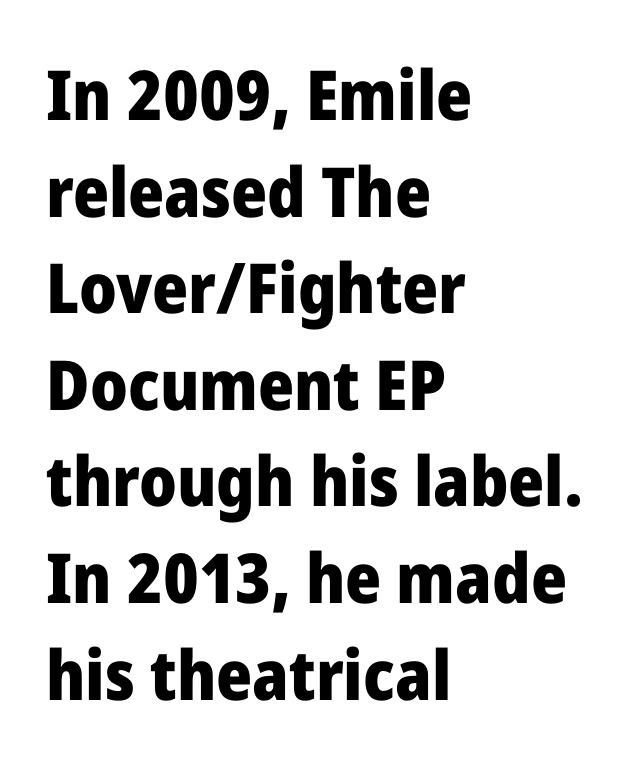
Q: Is the text bold? A: Yes.
Q: Is the text italic (slanted)? A: No, it is upright.
Q: Is the typeface a serif or a sans-serif typeface? A: Sans-serif.
Q: Is the text underlined? A: No.
Q: How is the paragraph aligned? A: Left-aligned.
Q: Is the spacing between letters normal or unusually wide? A: Normal.
Q: Is the spacing between lines tight, normal or loose? A: Normal.
Q: Width (condensed, normal, or wide)? A: Normal.
Q: Stroke contrast? A: Low.
Q: x-height? A: Medium.
Q: Monospaced? A: No.
